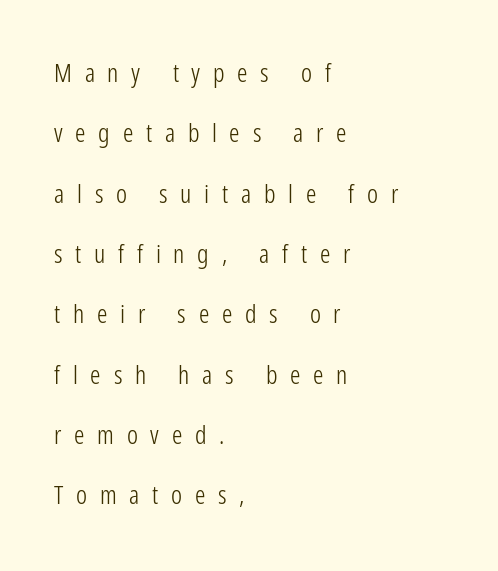
The image shows 26 px text type, upright; set left-aligned, loose line spacing (2.32x), unusually wide letter spacing (+0.49 em), not underlined.
